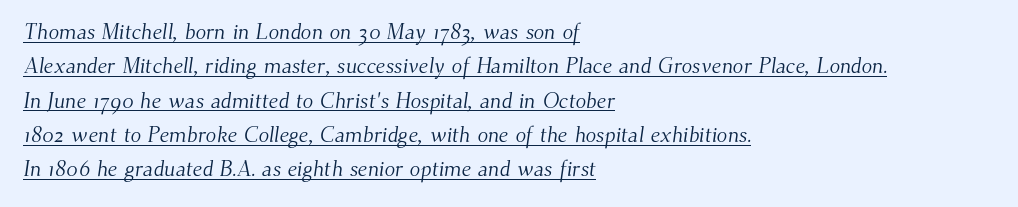
The image shows 22 px text type; set left-aligned, normal line spacing (1.56x), normal letter spacing, underlined.
